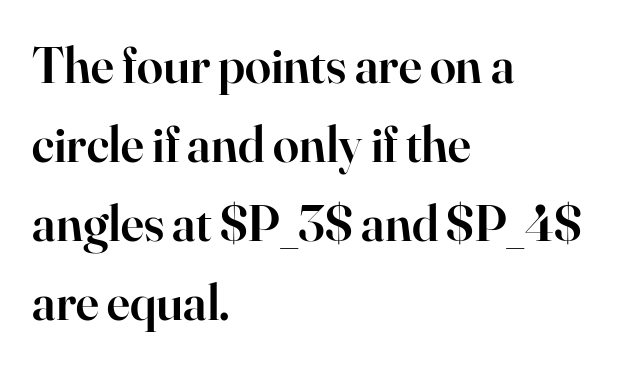
Q: Is the text bold? A: Semi-bold.
Q: Is the text italic (slanted)? A: No, it is upright.
Q: Is the typeface a serif or a sans-serif typeface? A: Serif.
Q: Is the text underlined? A: No.
Q: How is the paragraph aligned? A: Left-aligned.
Q: Is the spacing between letters normal or unusually wide? A: Normal.
Q: Is the spacing between lines tight, normal or loose? A: Normal.
Q: Width (condensed, normal, or wide)? A: Normal.
Q: Stroke contrast? A: High.
Q: x-height? A: Small.
Q: Monospaced? A: No.
